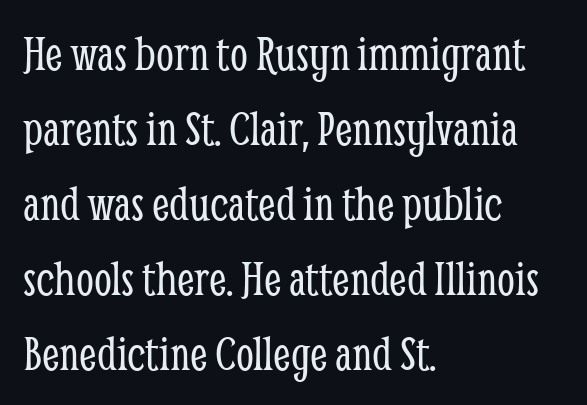
A typesetter would call this proportional, since set widths differ per character. Normally led — the rows are evenly, conventionally spaced. This is serif lettering, the kind often seen in printed books. This sample uses plain, unmodified letter spacing. The paragraph shown leans on its left margin. Style check: upright.
